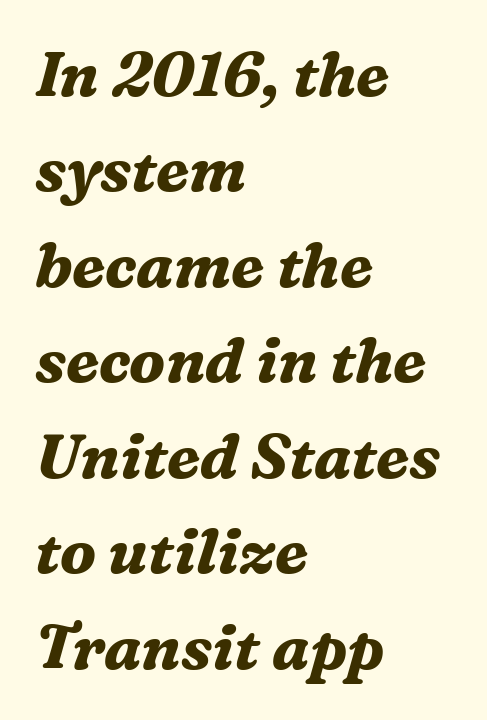
The text block is weighted toward the left margin, trailing off unevenly rightward. The face used here is proportionally spaced, like ordinary book or web type. Horizontal bands of white between lines are of average thickness. Nobody drew a line under any word here.
